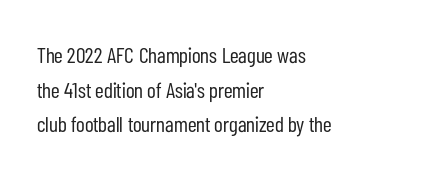
Q: Is the text bold? A: No.
Q: Is the text italic (slanted)? A: No, it is upright.
Q: Is the text underlined? A: No.
Q: How is the paragraph aligned? A: Left-aligned.
Q: Is the spacing between letters normal or unusually wide? A: Normal.
Q: Is the spacing between lines tight, normal or loose? A: Normal.
